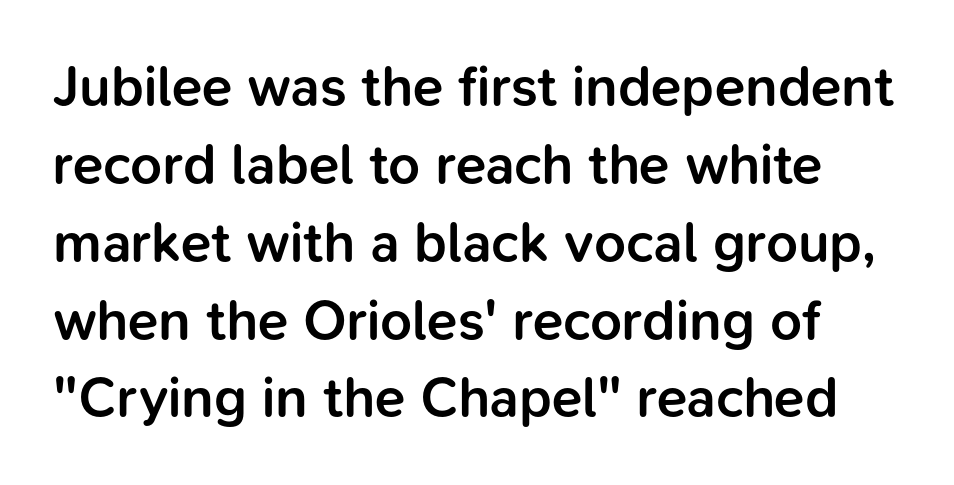
The image shows 56 px semibold sans-serif type, upright; set normal line spacing (1.39x), normal letter spacing, not underlined; low stroke contrast and a medium x-height.
